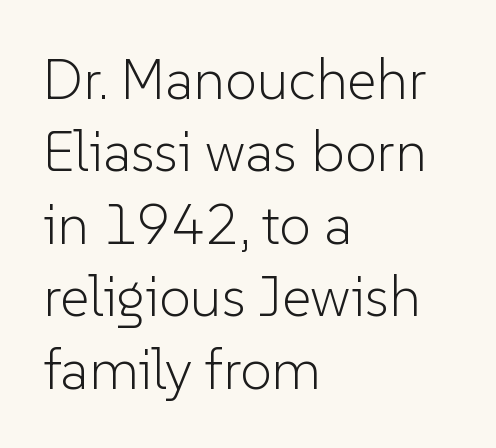
All the whitespace from short lines collects on the right. Nothing heavy about these letters — not bold at all. Looks like regular typesetting: each glyph gets only the width it needs. The foot of each line stays bare and open.
